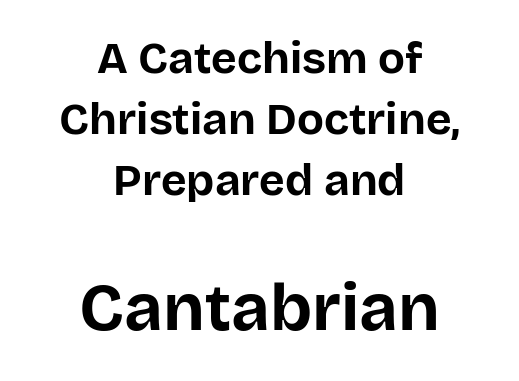
The passage shown is emphatically bold. Caption: standard tracking, unaltered. The setting favours the middle, as headings and verse often do. Note the varied advance widths — an 'i' is clearly narrower than an 'm'.
